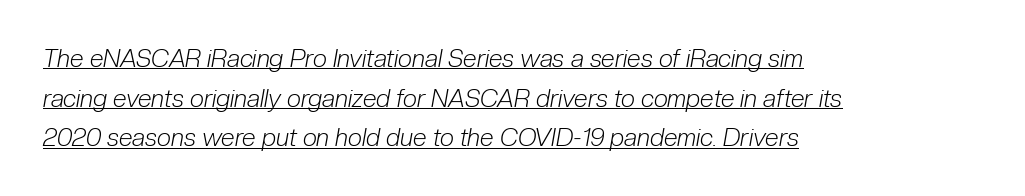
{"italic": "yes", "lean": "right", "slant_degrees": 10, "bold": "no", "underline": "yes", "align": "left", "line_spacing": "normal", "line_spacing_ratio": 1.59, "letter_spacing": "normal", "letter_spacing_em": 0.0, "glyph_px": 25}
